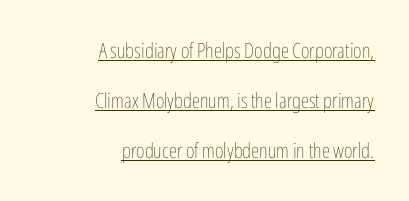
Stems and bowls with no extra thickness — not bold. One-word summary of the alignment: right. This rendering leaves character spacing at its baseline value. Vertical strokes here are truly vertical.
